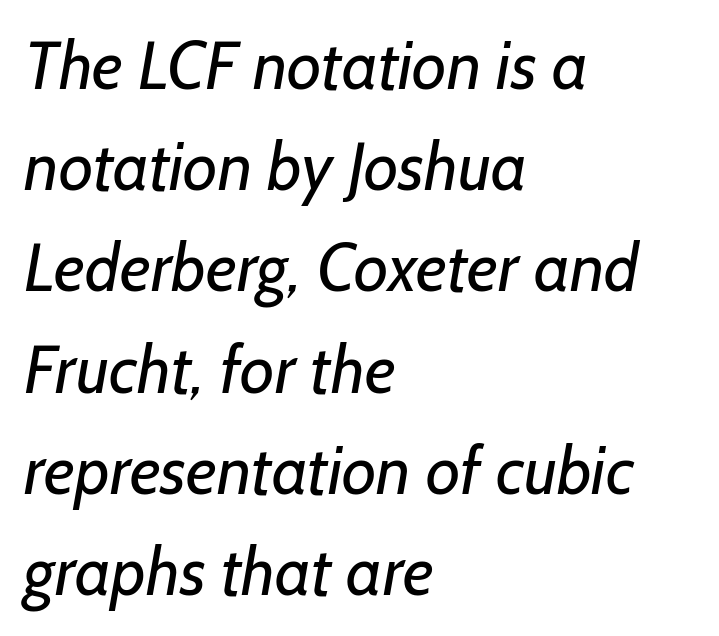
The image shows 67 px regular-weight sans-serif type; set left-aligned, normal line spacing (1.51x), normal letter spacing, not underlined; low stroke contrast and a medium x-height.
